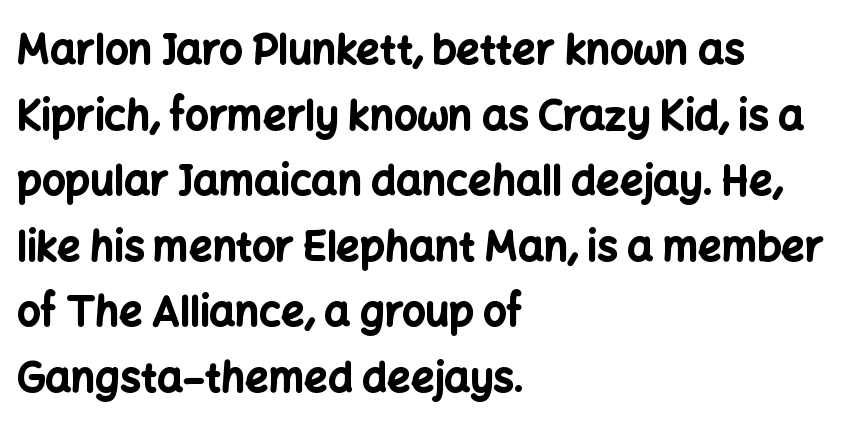
The letters stand straight up with perfectly vertical stems. Students, this is bold: see how much ink each stroke carries. Which margin do the lines hug? The left one — the right edge is uneven. Serif or sans? Sans — the stroke terminals are bare. This sample keeps an unexceptional amount of space between lines. Character widths vary here, with narrow letters taking less room than wide ones.
